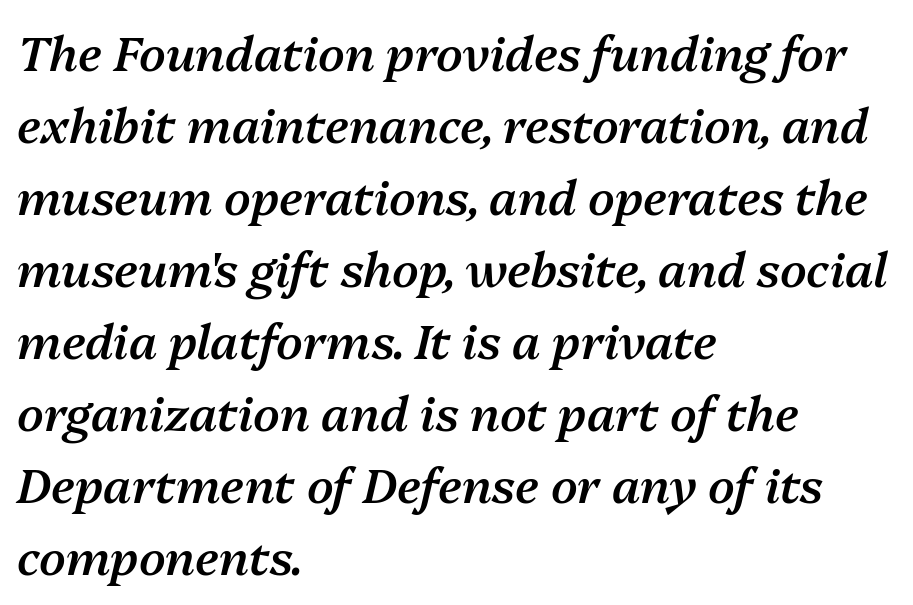
{"italic": "yes", "lean": "right", "slant_degrees": 13, "bold": "semi", "weight": "semibold", "width": "normal", "stroke_contrast": "medium", "x_height": "medium", "monospaced": "no", "underline": "no", "align": "left", "line_spacing": "normal", "line_spacing_ratio": 1.5, "letter_spacing": "normal", "letter_spacing_em": 0.0, "glyph_px": 48}
